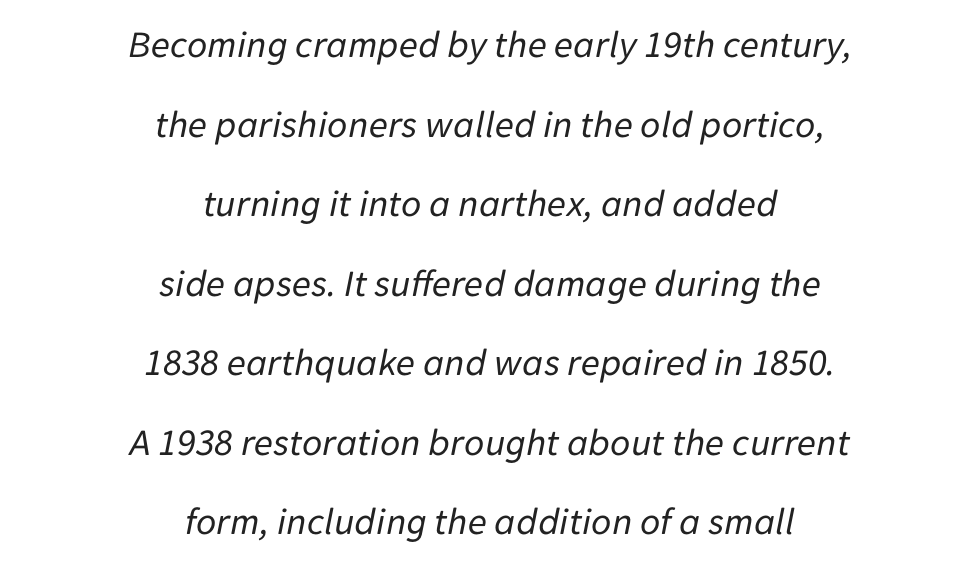
Q: Is the text bold? A: No.
Q: Is the text italic (slanted)? A: Yes, it leans right by about 11 degrees.
Q: Is the text underlined? A: No.
Q: How is the paragraph aligned? A: Centered.
Q: Is the spacing between letters normal or unusually wide? A: Normal.
Q: Is the spacing between lines tight, normal or loose? A: Loose.
Q: Width (condensed, normal, or wide)? A: Normal.
Q: Stroke contrast? A: Low.
Q: x-height? A: Medium.
Q: Monospaced? A: No.
